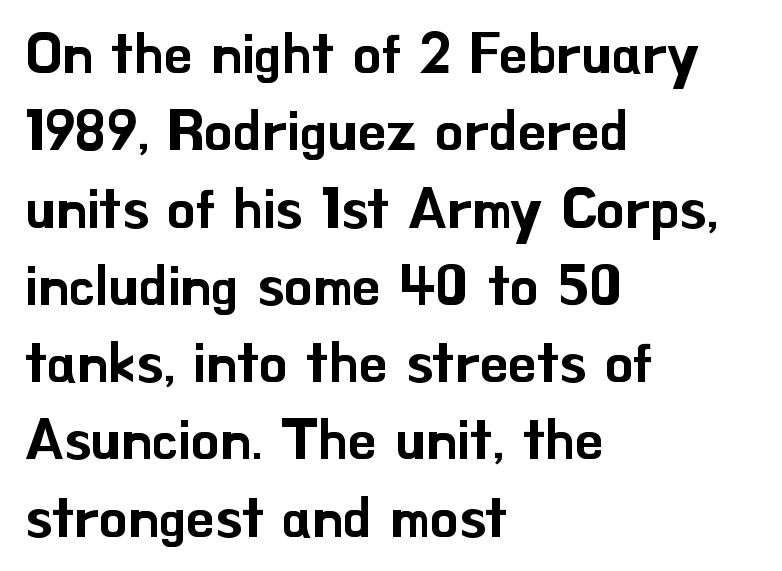
The image shows 56 px sans-serif type, upright; set left-aligned, normal line spacing (1.38x), normal letter spacing, not underlined; low stroke contrast and a small x-height.
